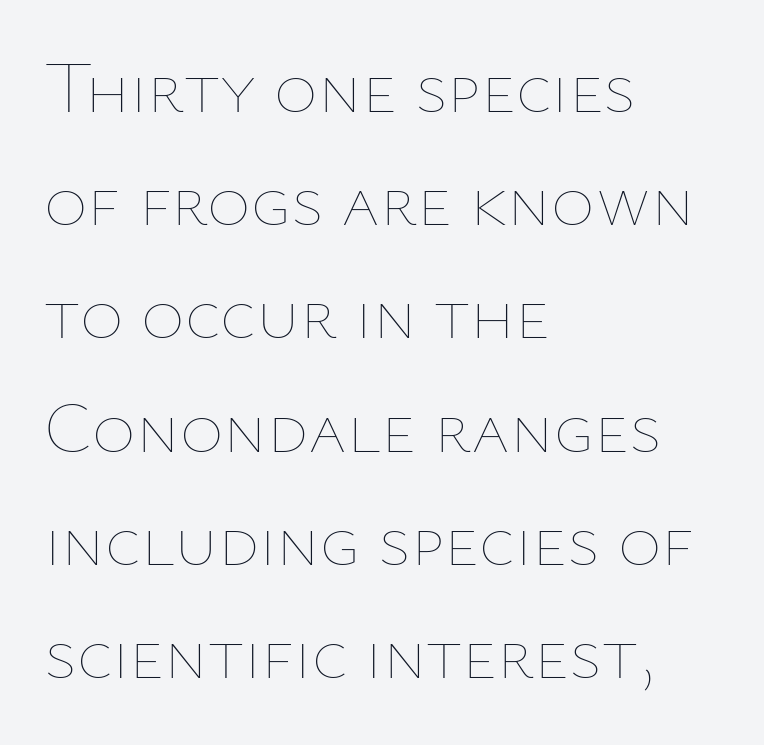
{"italic": "no", "bold": "no", "weight": "thin", "width": "normal", "stroke_contrast": "low", "x_height": "medium", "monospaced": "no", "underline": "no", "align": "left", "line_spacing": "normal", "line_spacing_ratio": 1.53, "letter_spacing": "normal", "letter_spacing_em": 0.0, "glyph_px": 74}
